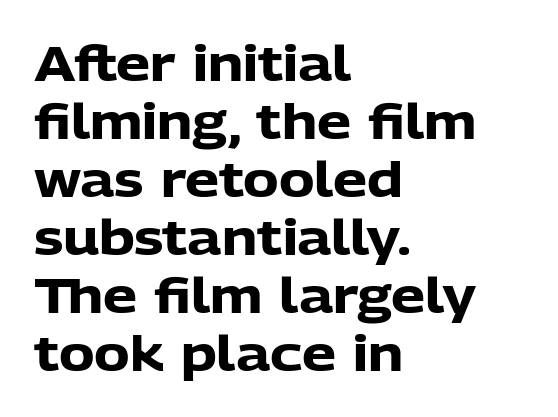
The image shows 48 px heavy sans-serif type, upright; set left-aligned, line spacing 1.21x, normal letter spacing, not underlined; low stroke contrast and a medium x-height.
